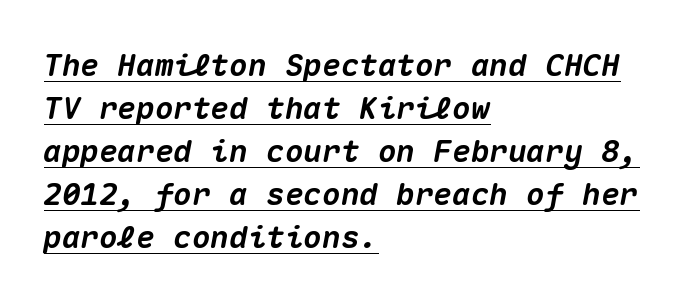
The ragged edge is on the right, which tells us the setting is flush left. Look at the stroke-to-counter ratio: heavy, a bold. What stands out about the letter spacing? Nothing — it is the standard amount. A typesetter would call this monospace, since all characters share one set width.
